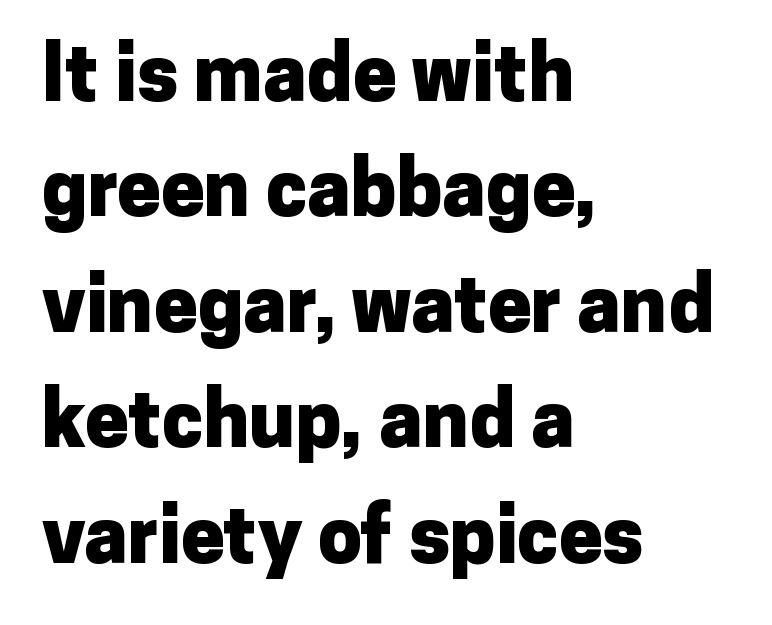
The image shows 78 px heavy sans-serif type, upright; set left-aligned, normal line spacing (1.48x), normal letter spacing, not underlined; low stroke contrast and a medium x-height.
